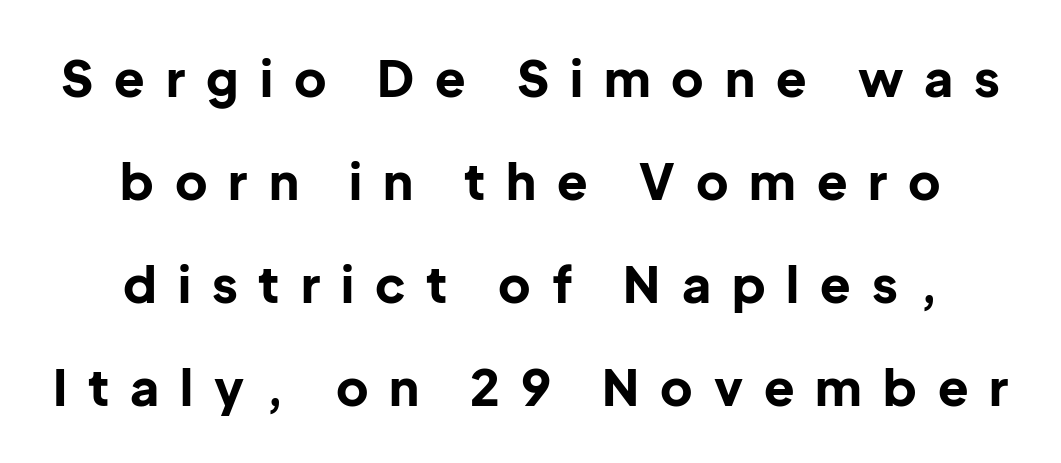
These lines are rendered in a variable-pitch font. Loose tracking; the words dissolve into strings of separated letters. This rendering uses center alignment, leaving both contours irregular but symmetric. Baseline-to-baseline distance is far greater than the letter height.
